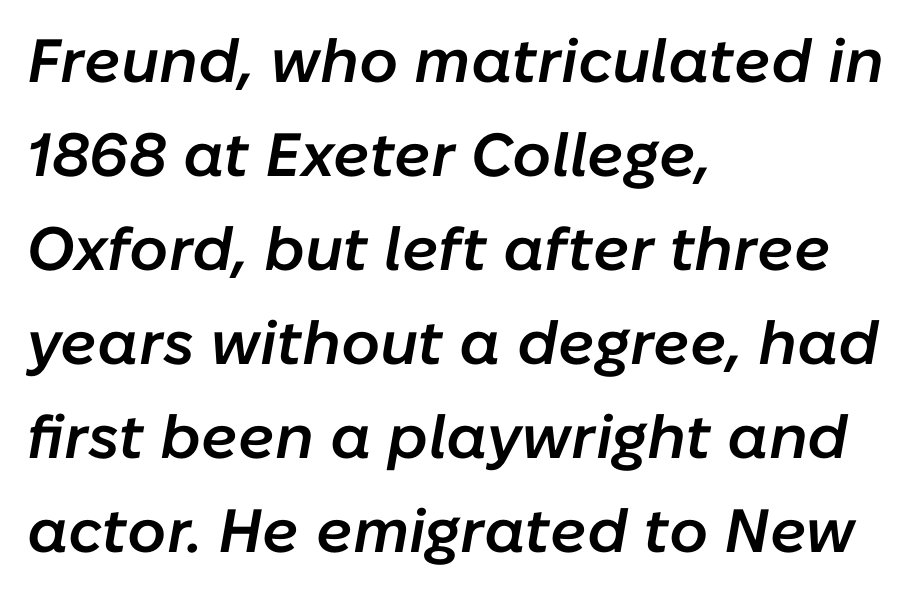
{"italic": "yes", "lean": "right", "slant_degrees": 10, "bold": "semi", "weight": "semibold", "width": "normal", "stroke_contrast": "low", "x_height": "medium", "monospaced": "no", "underline": "no", "align": "left", "line_spacing": "normal", "line_spacing_ratio": 1.54, "letter_spacing": "normal", "letter_spacing_em": 0.0, "glyph_px": 61}
